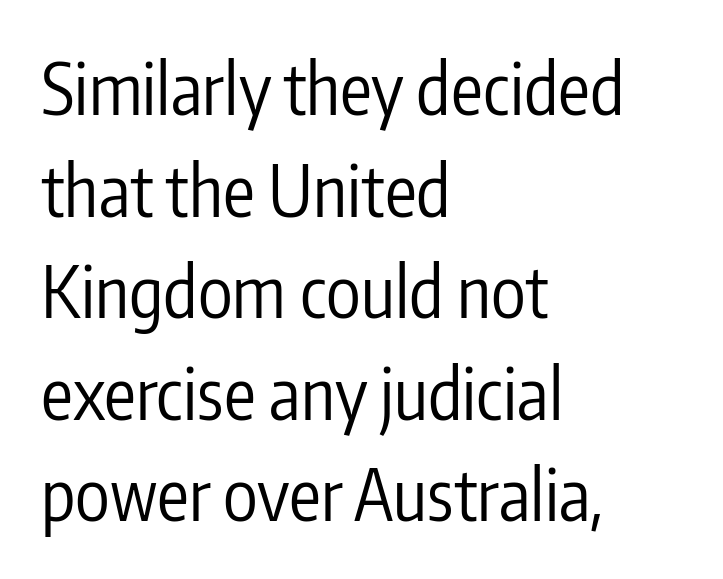
Q: Is the text bold? A: No.
Q: Is the text italic (slanted)? A: No, it is upright.
Q: Is the typeface a serif or a sans-serif typeface? A: Sans-serif.
Q: Is the text underlined? A: No.
Q: How is the paragraph aligned? A: Left-aligned.
Q: Is the spacing between letters normal or unusually wide? A: Normal.
Q: Is the spacing between lines tight, normal or loose? A: Normal.
Q: Width (condensed, normal, or wide)? A: Condensed.
Q: Stroke contrast? A: Low.
Q: x-height? A: Medium.
Q: Monospaced? A: No.
